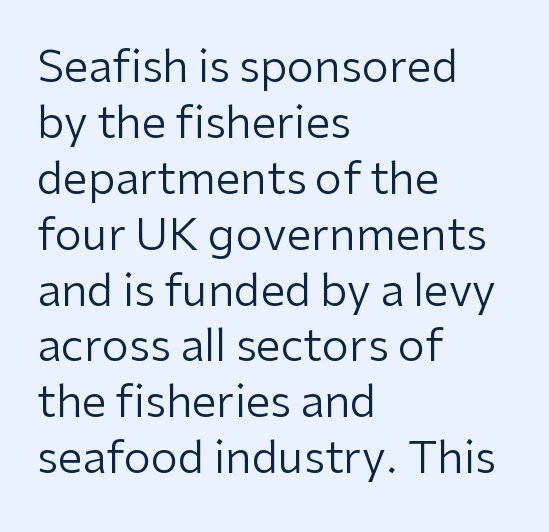
{"serif": "no", "italic": "no", "bold": "no", "weight": "regular", "width": "normal", "stroke_contrast": "low", "x_height": "medium", "monospaced": "no", "underline": "no", "align": "left", "line_spacing": "normal", "line_spacing_ratio": 1.27, "letter_spacing": "normal", "letter_spacing_em": 0.0, "glyph_px": 44}
